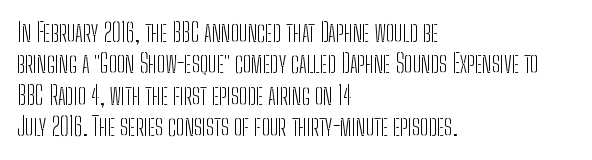
Q: Is the text bold? A: No.
Q: Is the text italic (slanted)? A: No, it is upright.
Q: Is the text underlined? A: No.
Q: How is the paragraph aligned? A: Left-aligned.
Q: Is the spacing between letters normal or unusually wide? A: Normal.
Q: Is the spacing between lines tight, normal or loose? A: Normal.
